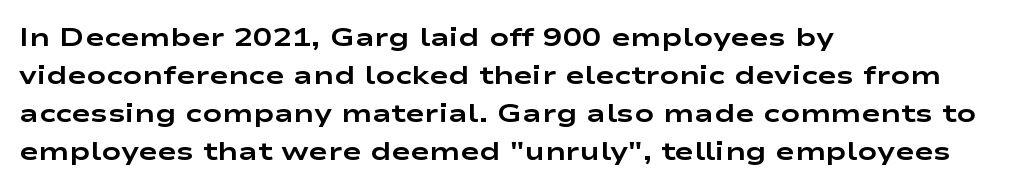
Horizontal alignment here is leftward, the default for most running prose. Nothing unusual about the tracking: characters are spaced as the font intends. Students, observe: this is what conventionally led text looks like. Does the lettering tilt? It doesn't — this is upright.
